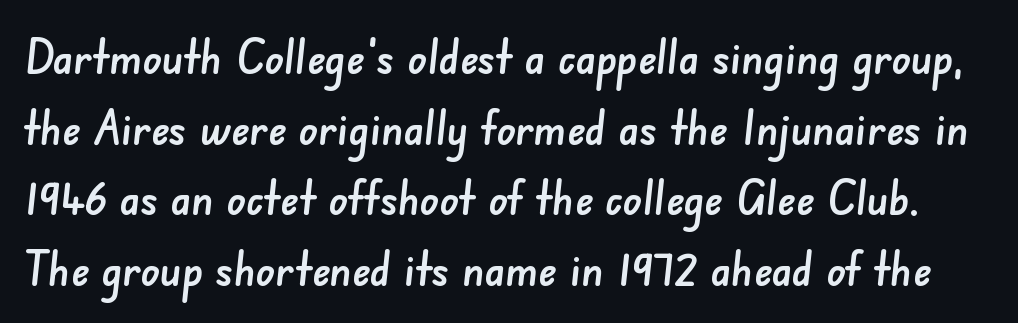
{"serif": "no", "width": "normal", "stroke_contrast": "low", "x_height": "small", "monospaced": "no", "underline": "no", "line_spacing": "normal", "line_spacing_ratio": 1.47, "letter_spacing": "normal", "letter_spacing_em": 0.0, "glyph_px": 48}
